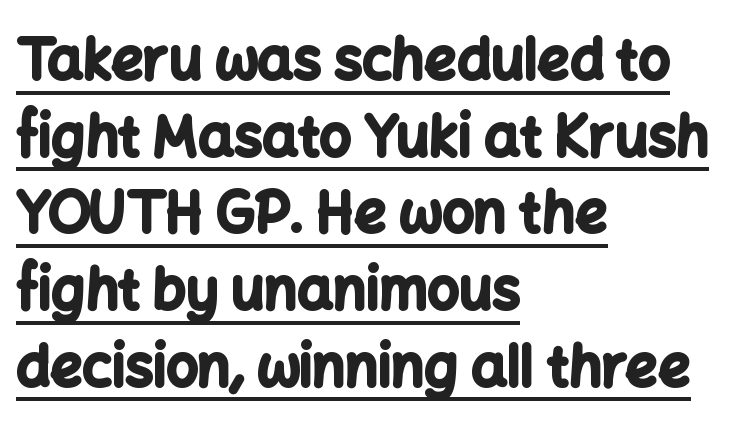
The image shows 56 px bold sans-serif type, upright; set left-aligned, normal line spacing (1.37x), normal letter spacing, underlined; low stroke contrast and a medium x-height.
